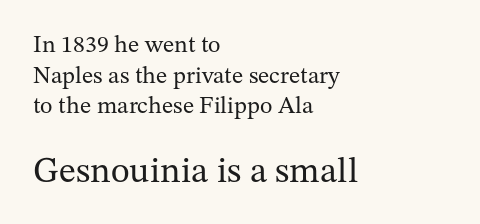
The image shows 36 px regular-weight serif type, upright; set left-aligned, normal line spacing (1.28x), normal letter spacing, not underlined; the second (bottom) block is 1.5x larger; medium stroke contrast and a medium x-height.
